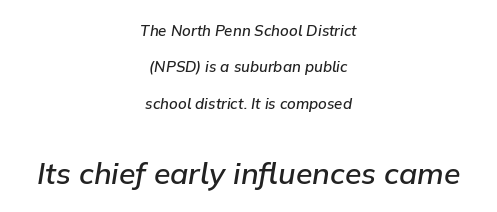
Italic? Definitely — the glyphs are oblique. Check the space under the baseline: it is left empty. Here the glyphs are tracked normally, forming tight word shapes. This sample is center-justified, so both line endings float freely.
